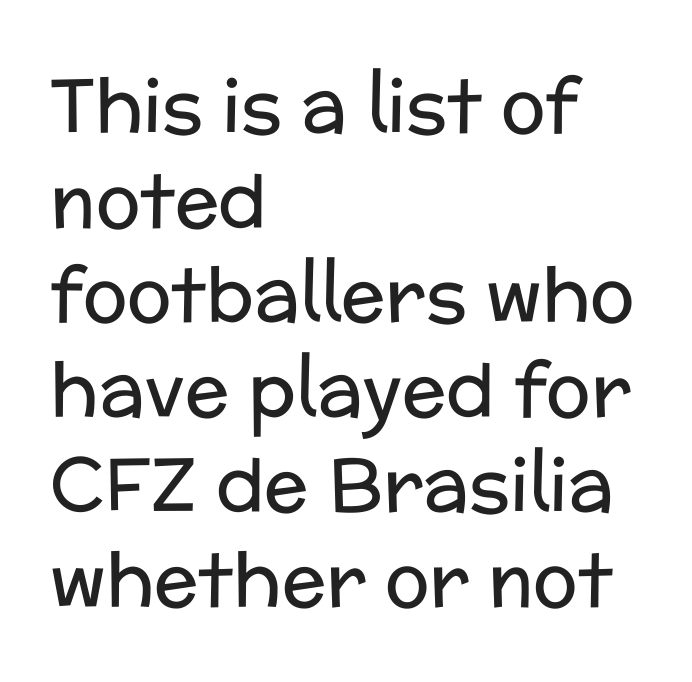
The image shows 74 px regular-weight sans-serif type, upright; set left-aligned, normal line spacing (1.28x), normal letter spacing, not underlined; low stroke contrast and a medium x-height.
